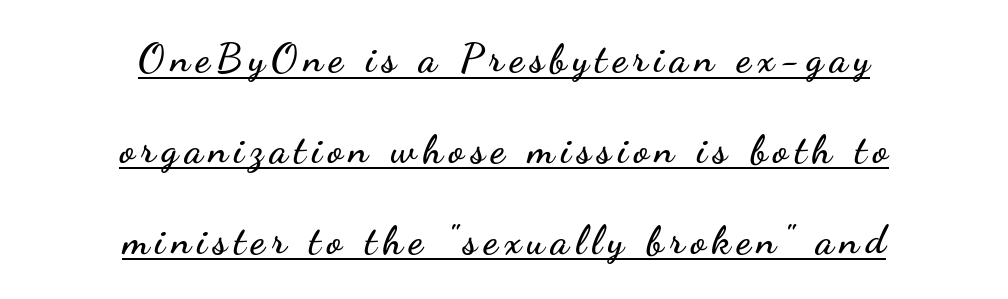
{"serif": "no", "width": "wide", "stroke_contrast": "low", "x_height": "small", "monospaced": "no", "underline": "yes", "align": "center", "line_spacing": "loose", "line_spacing_ratio": 2.27, "glyph_px": 40}
